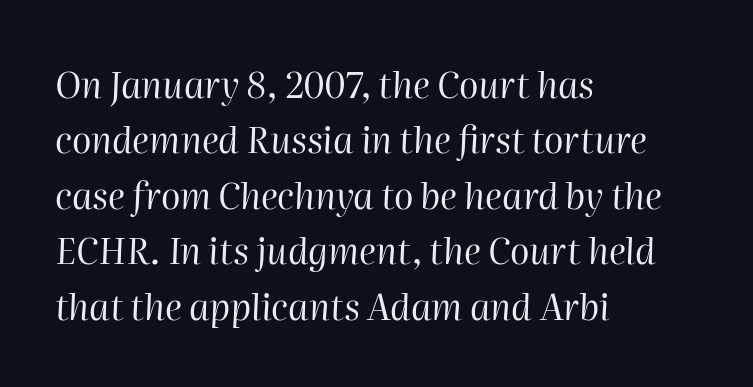
{"italic": "yes", "lean": "right", "slant_degrees": 2, "bold": "no", "weight": "regular", "width": "normal", "stroke_contrast": "high", "x_height": "medium", "monospaced": "no", "underline": "no", "align": "left", "line_spacing": "normal", "line_spacing_ratio": 1.54, "letter_spacing": "normal", "letter_spacing_em": 0.0, "glyph_px": 36}
